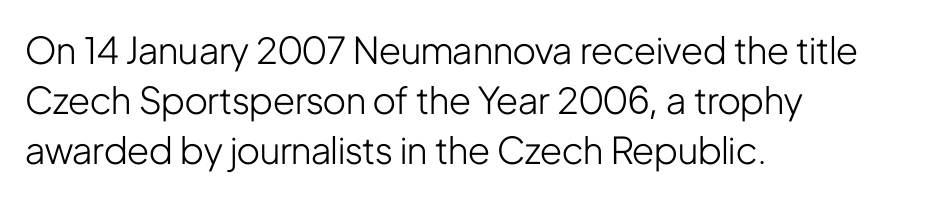
{"serif": "no", "italic": "no", "bold": "no", "weight": "light", "width": "condensed", "stroke_contrast": "low", "x_height": "medium", "monospaced": "no", "underline": "no", "align": "left", "line_spacing": "normal", "line_spacing_ratio": 1.35, "letter_spacing": "normal", "letter_spacing_em": 0.0, "glyph_px": 37}
